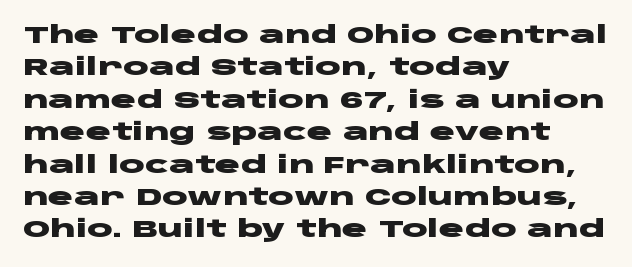
The image shows 24 px bold type, upright; set left-aligned, normal line spacing (1.35x), normal letter spacing, not underlined.
